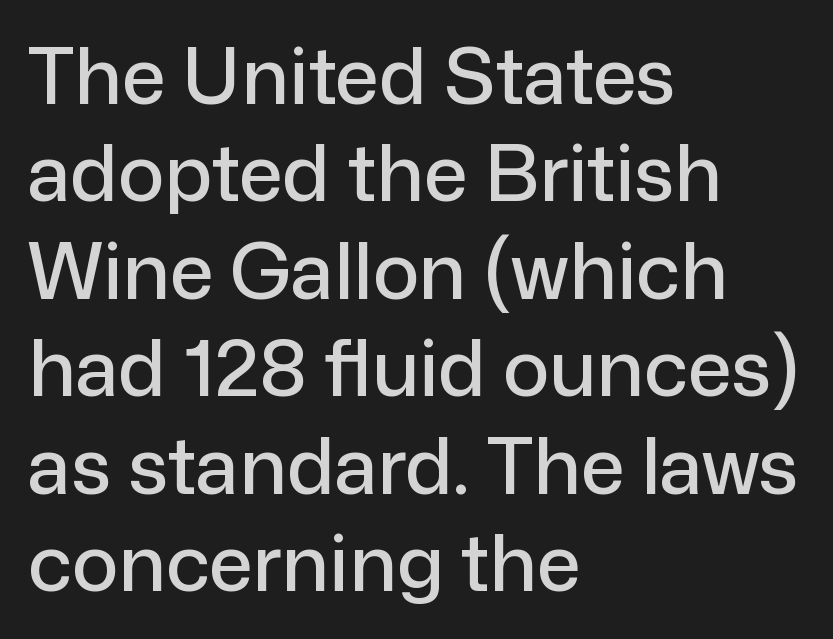
Q: Is the text italic (slanted)? A: No, it is upright.
Q: Is the typeface a serif or a sans-serif typeface? A: Sans-serif.
Q: Is the text underlined? A: No.
Q: How is the paragraph aligned? A: Left-aligned.
Q: Is the spacing between letters normal or unusually wide? A: Normal.
Q: Is the spacing between lines tight, normal or loose? A: Normal.
Q: Width (condensed, normal, or wide)? A: Normal.
Q: Stroke contrast? A: Low.
Q: x-height? A: Medium.
Q: Monospaced? A: No.
